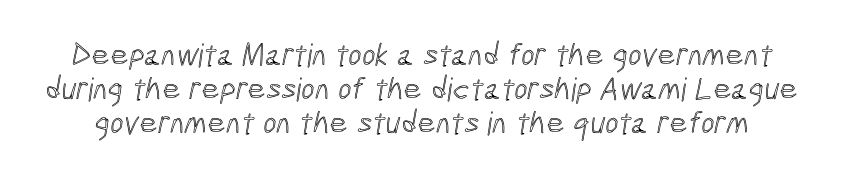
Q: Is the text underlined? A: No.
Q: Is the spacing between letters normal or unusually wide? A: Normal.
Q: Is the spacing between lines tight, normal or loose? A: Tight.
Q: Width (condensed, normal, or wide)? A: Condensed.
Q: x-height? A: Medium.
Q: Monospaced? A: No.
